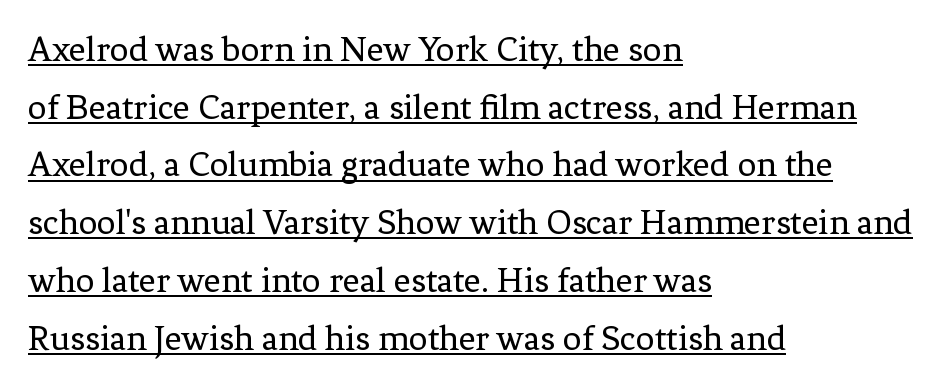
The image shows 37 px regular-weight serif type, upright; set left-aligned, normal line spacing (1.56x), normal letter spacing, underlined; low stroke contrast and a medium x-height.
